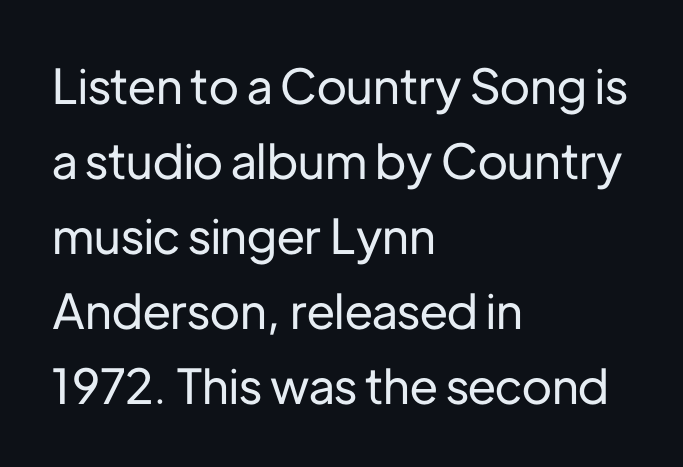
{"serif": "no", "italic": "no", "width": "normal", "stroke_contrast": "low", "x_height": "medium", "monospaced": "no", "underline": "no", "align": "left", "line_spacing": "normal", "line_spacing_ratio": 1.56, "letter_spacing": "normal", "letter_spacing_em": 0.0, "glyph_px": 48}
